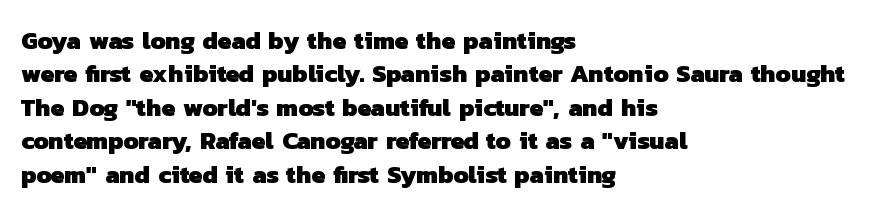
{"bold": "yes", "underline": "no", "align": "left", "line_spacing": "normal", "line_spacing_ratio": 1.34, "letter_spacing": "normal", "letter_spacing_em": 0.0, "glyph_px": 25}
